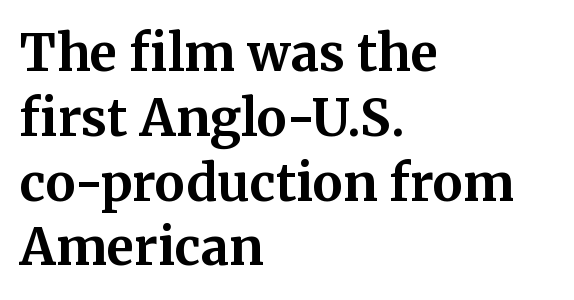
{"serif": "yes", "italic": "no", "bold": "yes", "weight": "bold", "width": "normal", "stroke_contrast": "medium", "x_height": "medium", "monospaced": "no", "underline": "no", "align": "left", "line_spacing": "normal", "line_spacing_ratio": 1.27, "letter_spacing": "normal", "letter_spacing_em": 0.0, "glyph_px": 51}
